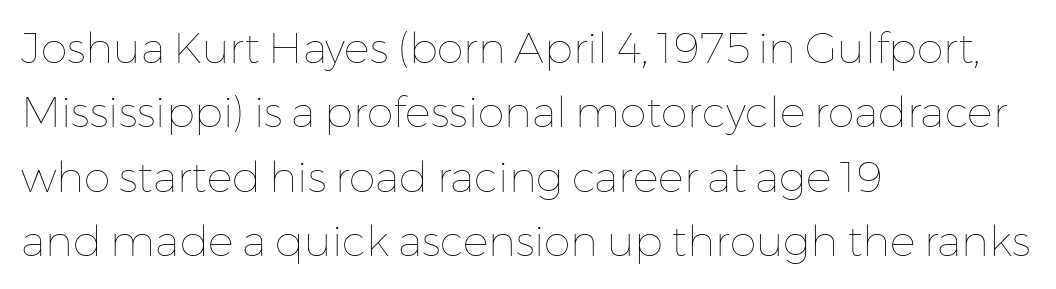
The typesetter chose a ragged-right arrangement here. Every character sits straight up, as roman type does. This sample uses plain, unmodified letter spacing. The specimen omits any rule beneath the text block's lines. Is this a fixed-width face? No — the glyphs have proportional, varying widths. Students, observe: this is what conventionally led text looks like.
